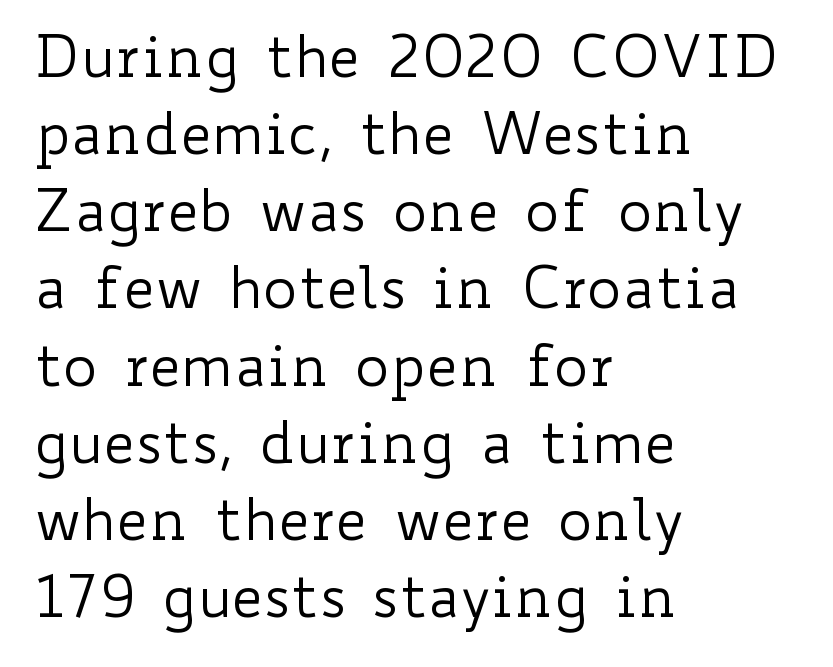
The image shows 58 px regular-weight, wide type, upright; set left-aligned, normal line spacing (1.33x), normal letter spacing, not underlined; low stroke contrast and a small x-height.
